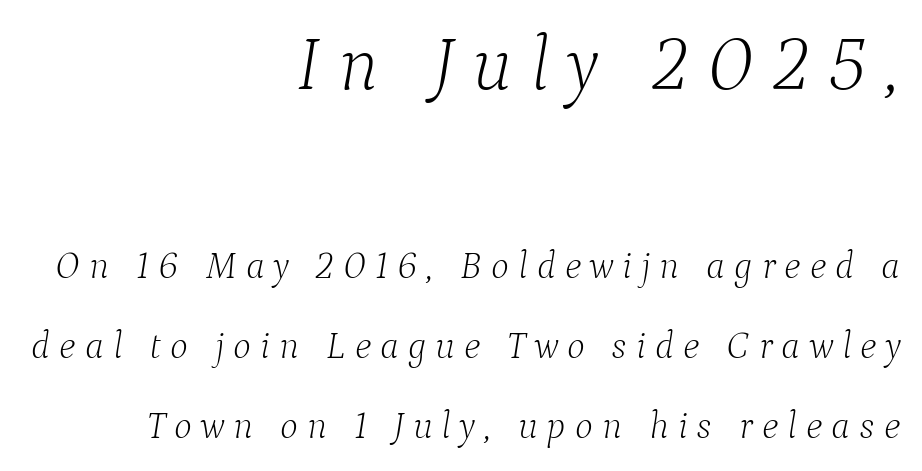
The image shows 77 px light serif type, italic (leaning right); set right-aligned, loose line spacing (2.1x), unusually wide letter spacing (+0.24 em), not underlined; the first (top) block is 2.03x larger; low stroke contrast and a medium x-height.
